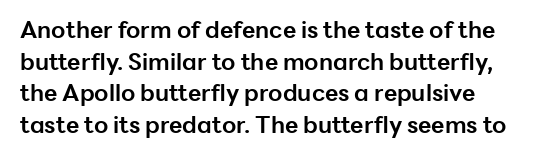
{"italic": "no", "bold": "yes", "underline": "no", "line_spacing": "normal", "line_spacing_ratio": 1.38, "letter_spacing": "normal", "letter_spacing_em": 0.0, "glyph_px": 23}
